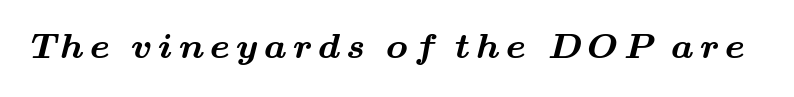
Q: Is the text bold? A: Yes.
Q: Is the typeface a serif or a sans-serif typeface? A: Serif.
Q: Is the text underlined? A: No.
Q: Width (condensed, normal, or wide)? A: Wide.
Q: Stroke contrast? A: Medium.
Q: x-height? A: Small.
Q: Monospaced? A: No.
